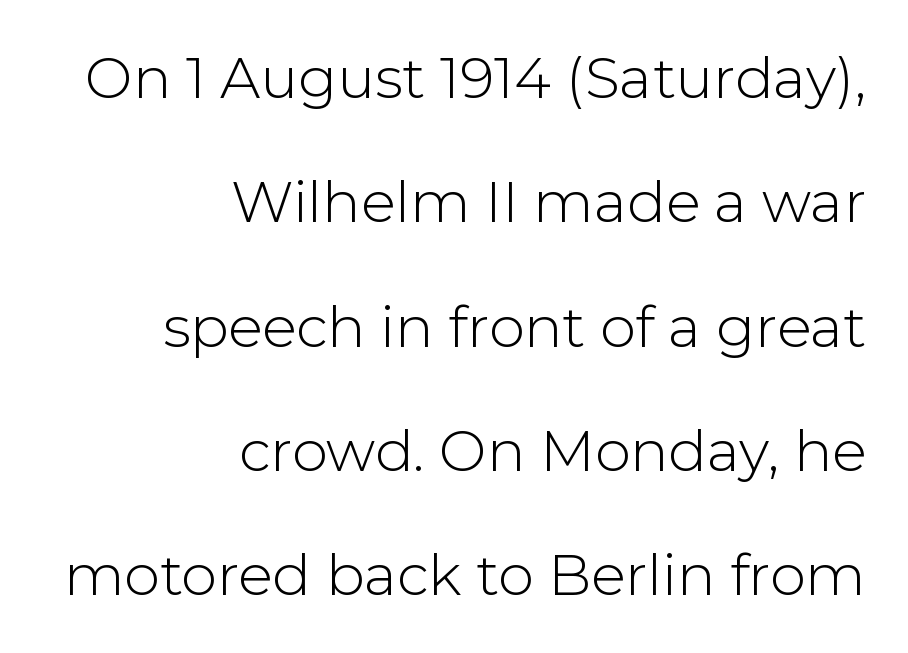
The image shows 57 px light sans-serif type, upright; set right-aligned, loose line spacing (2.18x), normal letter spacing, not underlined; low stroke contrast and a medium x-height.
